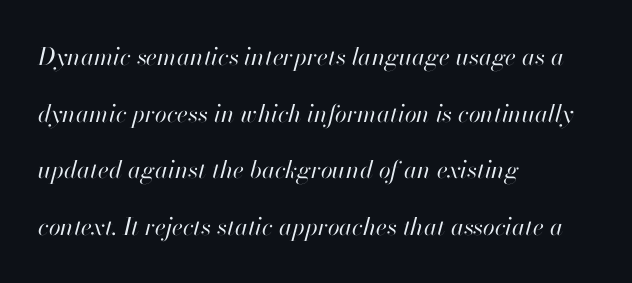
A classic flush-left, rag-right setting is used for this passage. Characters are canted at an angle relative to the baseline's perpendicular. Is the letter spacing exaggerated? No — it looks like the ordinary default. A light-to-regular cut is what we see here. Letters rest on an invisible, unmarked baseline.
